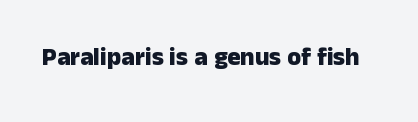
The image shows 25 px bold type, upright; set normal letter spacing, not underlined.
